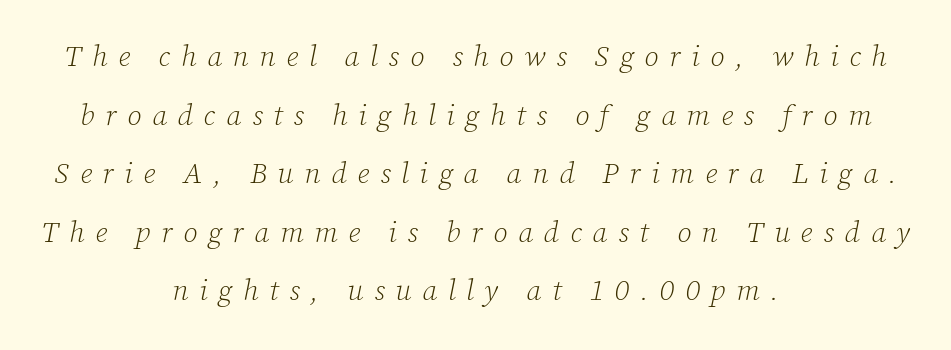
Q: Is the text bold? A: No.
Q: Is the text italic (slanted)? A: Yes, it leans right by about 12 degrees.
Q: Is the typeface a serif or a sans-serif typeface? A: Serif.
Q: Is the text underlined? A: No.
Q: How is the paragraph aligned? A: Centered.
Q: Is the spacing between letters normal or unusually wide? A: Unusually wide.
Q: Is the spacing between lines tight, normal or loose? A: Loose.
Q: Width (condensed, normal, or wide)? A: Normal.
Q: Stroke contrast? A: Low.
Q: x-height? A: Medium.
Q: Monospaced? A: No.
